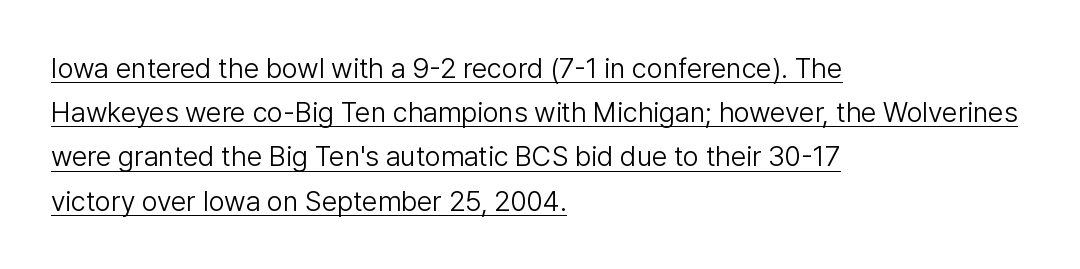
The letterforms sit at book weight or below. Each new line begins a customary step beneath the previous one. This rendering employs a face without finishing strokes, i.e., a sans-serif. Ordinary non-slanted type is in use.
